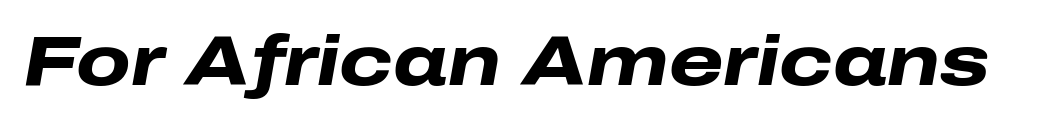
Has an underline been added? It has not. Note the varied advance widths — an 'i' is clearly narrower than an 'm'. On the weight axis this lands at bold, roughly 700. Tall strokes in this sample are angled rather than plumb. Look at the tracking — it's just the regular setting, nothing added.
